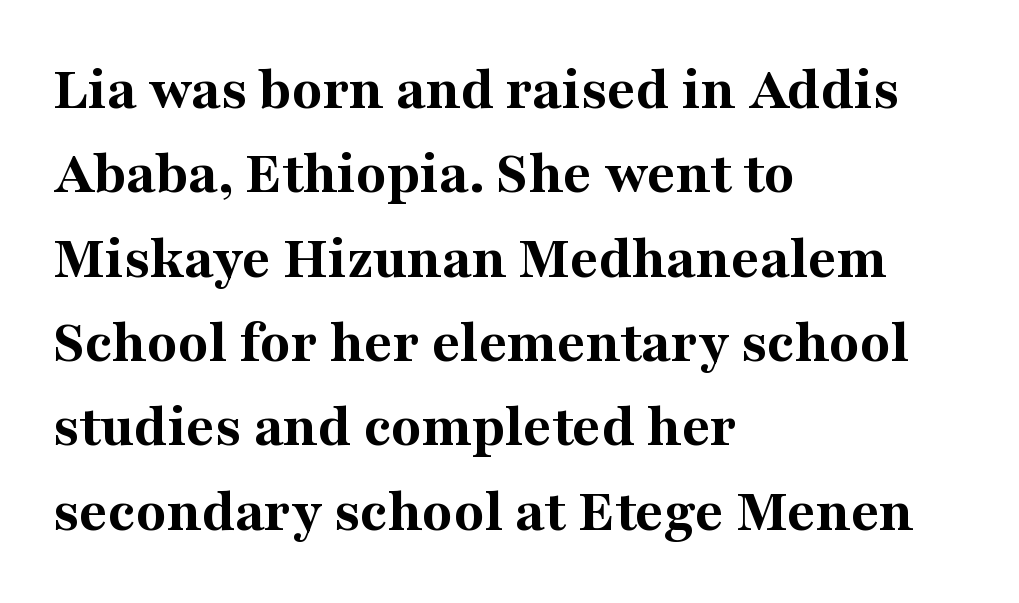
Each glyph is drawn with heavy, bold strokes. Vertical strokes here are truly vertical. The text was rendered using a seriffed face with decorative stroke endings. Check under the words: just untouched page.
